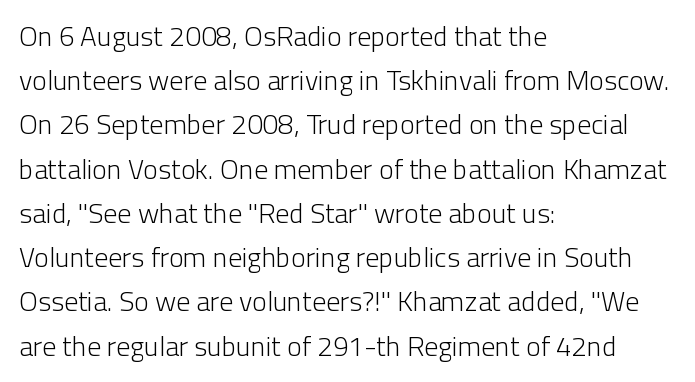
Q: Is the text bold? A: No.
Q: Is the text italic (slanted)? A: No, it is upright.
Q: Is the typeface a serif or a sans-serif typeface? A: Sans-serif.
Q: Is the text underlined? A: No.
Q: How is the paragraph aligned? A: Left-aligned.
Q: Is the spacing between letters normal or unusually wide? A: Normal.
Q: Is the spacing between lines tight, normal or loose? A: Normal.
Q: Width (condensed, normal, or wide)? A: Normal.
Q: Stroke contrast? A: Low.
Q: x-height? A: Medium.
Q: Monospaced? A: No.
